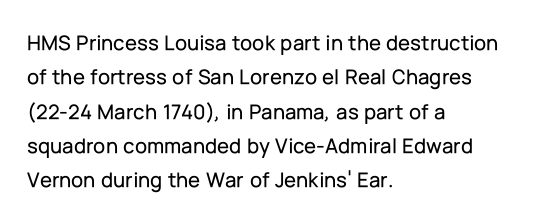
Teacher's note: observe the even left margin — that is flush-left alignment. The passage shown has conventional tracking throughout. It's the straight-up-and-down kind of type. The block of text has a typical density, with ordinary space between rows. The area under the type is left untouched.
